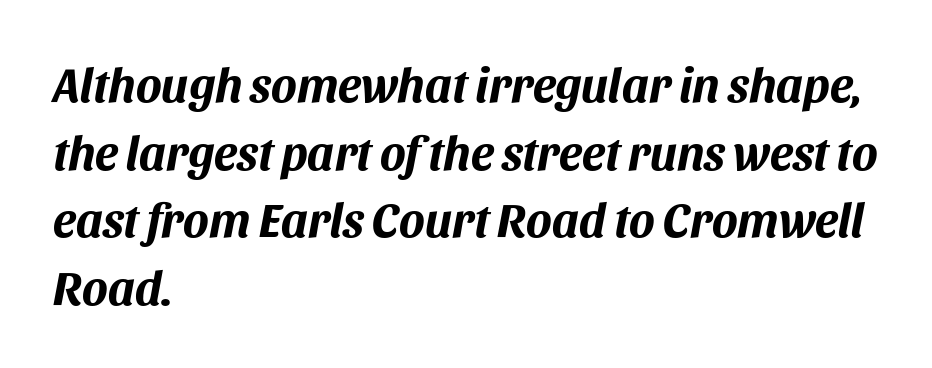
Set as a true bold cut, around the 700 mark. Caption: multi-line text, flush left, ragged right. Students, note that the glyphs here touch the page at normal intervals. Is this a fixed-width face? No — the glyphs have proportional, varying widths. The face used here has a pronounced slope to its letters. These lines sit exactly where default settings would place them.
